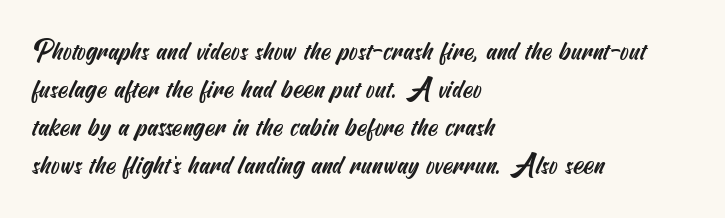
The image shows 26 px text type; set left-aligned, normal line spacing (1.46x), normal letter spacing, not underlined.
